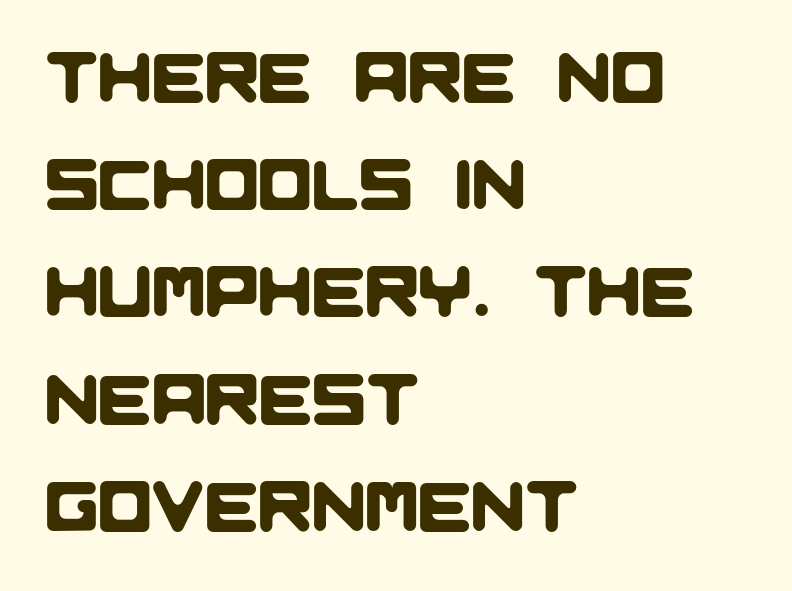
The image shows 71 px sans-serif type; set left-aligned, normal line spacing (1.51x), normal letter spacing, not underlined; low stroke contrast and a large x-height.
